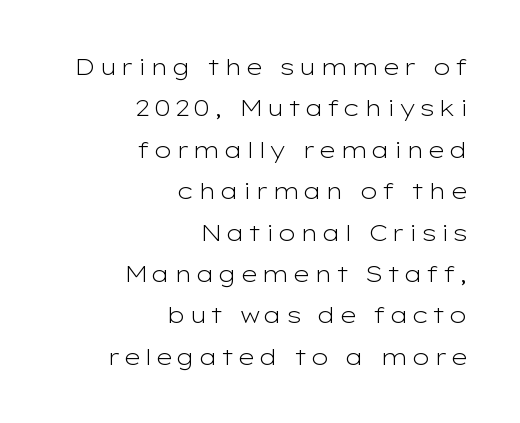
The baseline area is clear. Unbolded letterforms with no extra heft. Style check: upright. A flush-right, rag-left setting is used for this passage.
